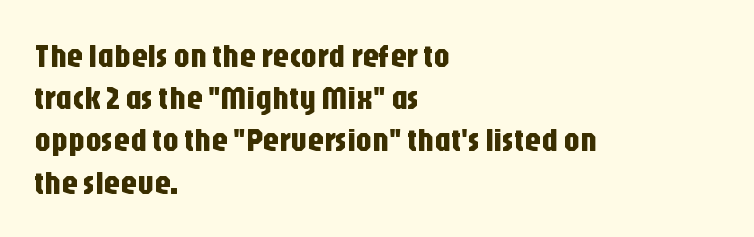
{"serif": "no", "italic": "no", "width": "condensed", "stroke_contrast": "low", "x_height": "large", "monospaced": "no", "underline": "no", "align": "left", "line_spacing": "normal", "line_spacing_ratio": 1.28, "letter_spacing": "normal", "letter_spacing_em": 0.0, "glyph_px": 33}
